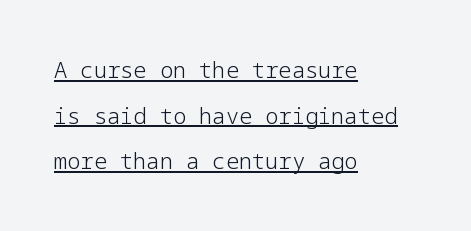
Is there any slant? The stems are plumb. Alignment: flush left. No extra tracking has been applied to these lines. Rows of type keep a wide berth in the vertical direction.
